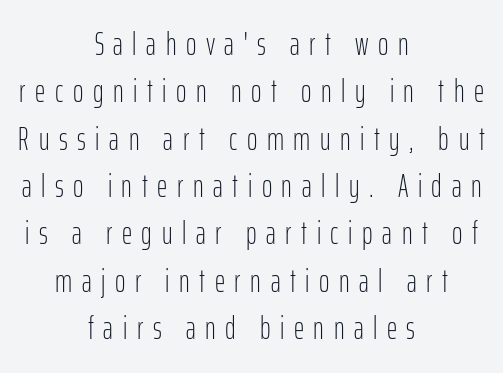
The image shows 32 px light, condensed sans-serif type, upright; set centered, normal line spacing (1.48x), unusually wide letter spacing (+0.3 em), not underlined; low stroke contrast and a medium x-height.
